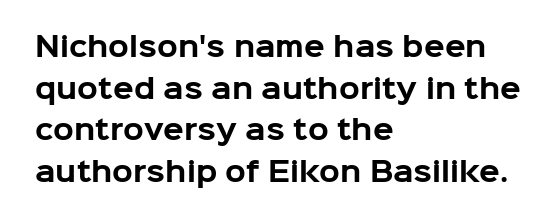
{"italic": "no", "bold": "yes", "underline": "no", "align": "left", "line_spacing": "normal", "line_spacing_ratio": 1.54, "letter_spacing": "normal", "letter_spacing_em": 0.0, "glyph_px": 27}
